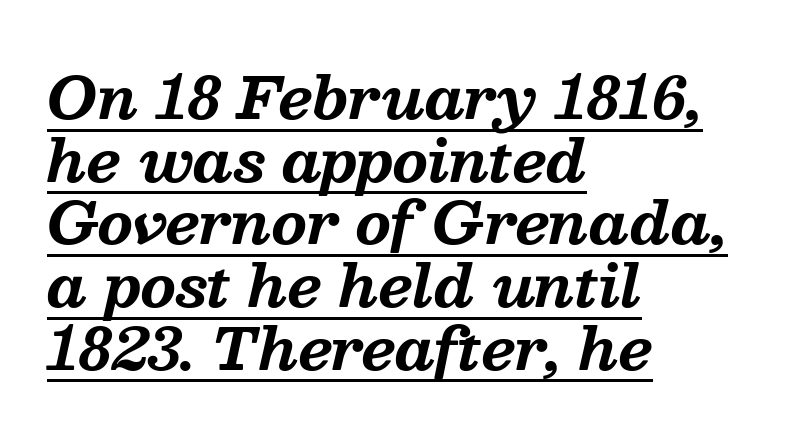
The glyphs have the mass of a bold cut. This sample trades vertical openness for compactness between lines. The text carries the slant typical of an italic or oblique font. Every word sits above its own underline. Default kerning and tracking; the words read as compact shapes.
